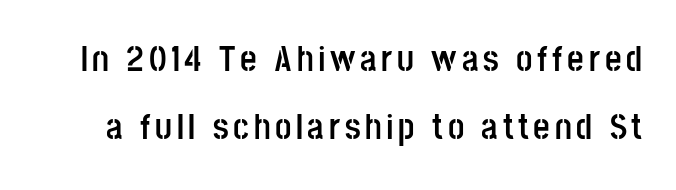
Q: Is the text bold? A: Yes.
Q: Is the text italic (slanted)? A: No, it is upright.
Q: Is the typeface a serif or a sans-serif typeface? A: Sans-serif.
Q: Is the text underlined? A: No.
Q: Width (condensed, normal, or wide)? A: Condensed.
Q: Stroke contrast? A: Low.
Q: x-height? A: Large.
Q: Monospaced? A: No.
